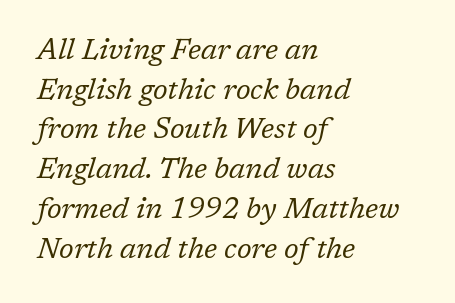
The image shows 29 px regular-weight serif type, italic (leaning right); set left-aligned, normal line spacing (1.37x), normal letter spacing, not underlined; low stroke contrast and a medium x-height.
